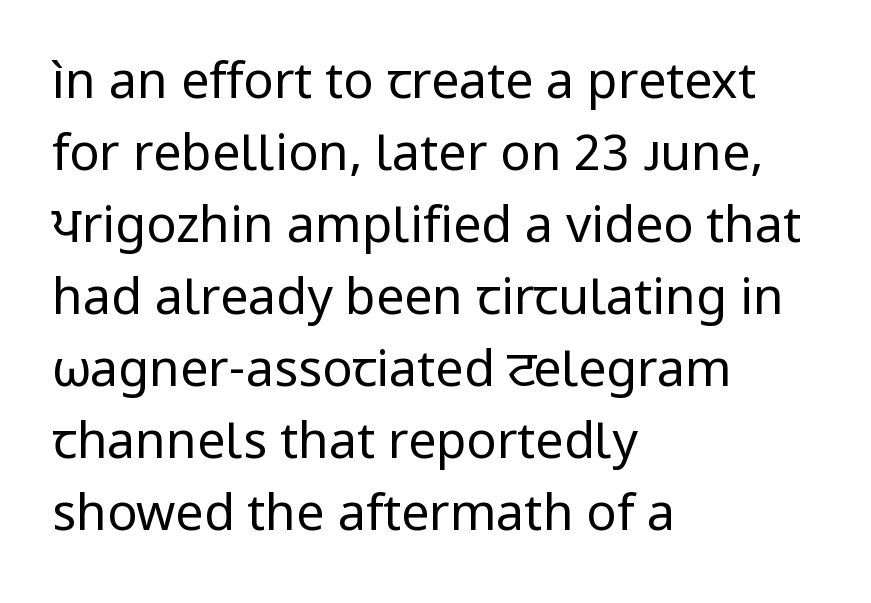
The image shows 50 px regular-weight sans-serif type, upright; set left-aligned, normal line spacing (1.44x), normal letter spacing, not underlined; low stroke contrast and a medium x-height.
